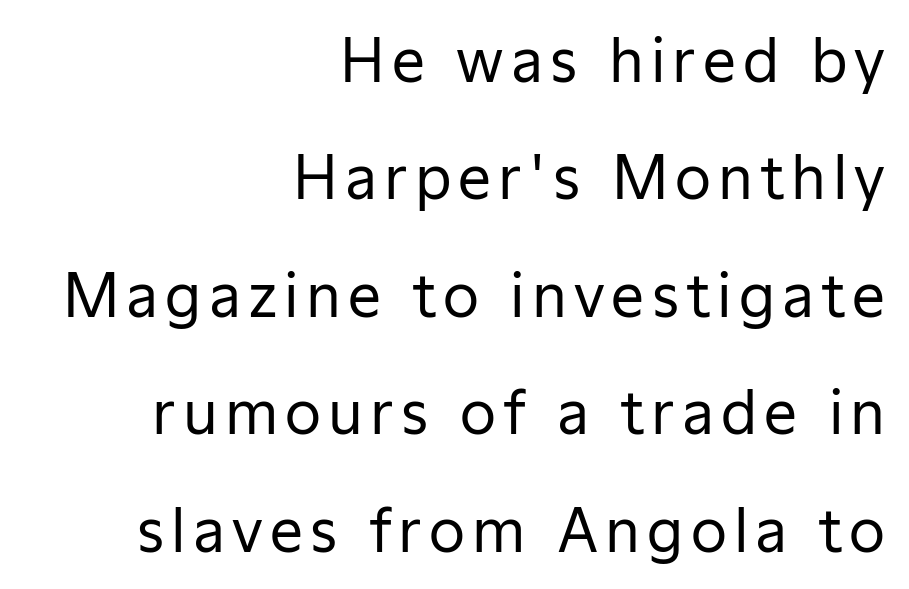
{"serif": "no", "italic": "no", "bold": "no", "weight": "regular", "width": "normal", "stroke_contrast": "low", "x_height": "medium", "monospaced": "no", "underline": "no", "align": "right", "line_spacing": "loose", "line_spacing_ratio": 1.99, "glyph_px": 59}
